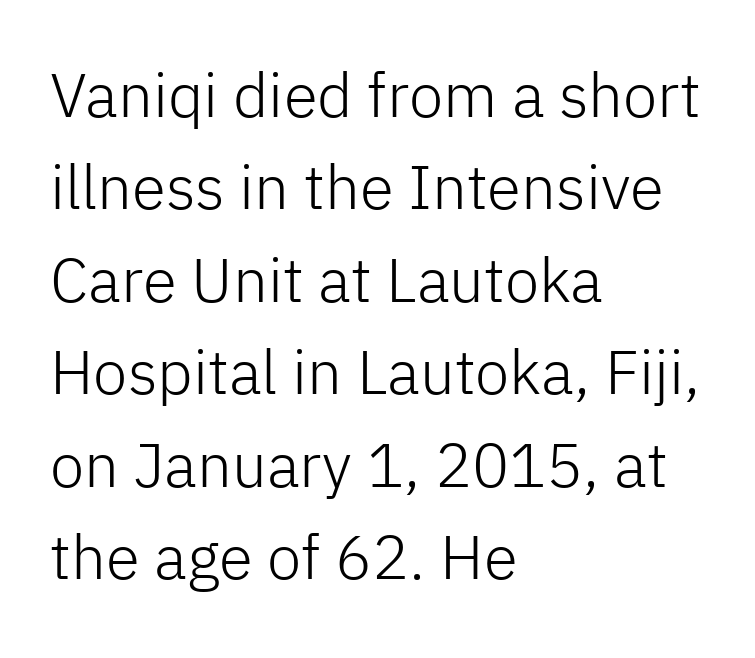
The image shows 62 px light sans-serif type, upright; set left-aligned, normal line spacing (1.49x), normal letter spacing, not underlined; low stroke contrast and a medium x-height.
